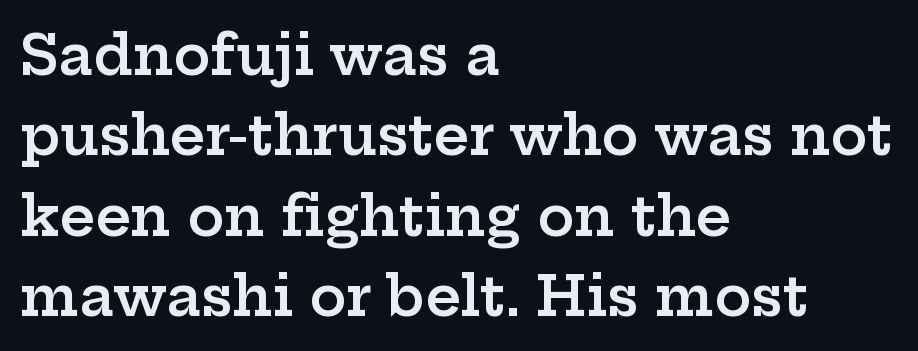
Q: Is the text bold? A: Semi-bold.
Q: Is the text italic (slanted)? A: No, it is upright.
Q: Is the typeface a serif or a sans-serif typeface? A: Serif.
Q: Is the text underlined? A: No.
Q: How is the paragraph aligned? A: Left-aligned.
Q: Is the spacing between letters normal or unusually wide? A: Normal.
Q: Is the spacing between lines tight, normal or loose? A: Normal.
Q: Width (condensed, normal, or wide)? A: Wide.
Q: Stroke contrast? A: Low.
Q: x-height? A: Medium.
Q: Monospaced? A: No.
